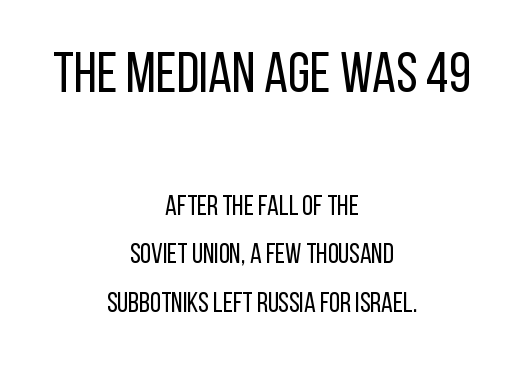
{"serif": "no", "italic": "no", "bold": "no", "weight": "regular", "width": "condensed", "stroke_contrast": "low", "x_height": "large", "monospaced": "no", "underline": "no", "align": "center", "line_spacing_ratio": 1.74, "letter_spacing": "normal", "letter_spacing_em": 0.0, "larger_block": "first", "size_ratio": 2.04, "glyph_px": 57}
